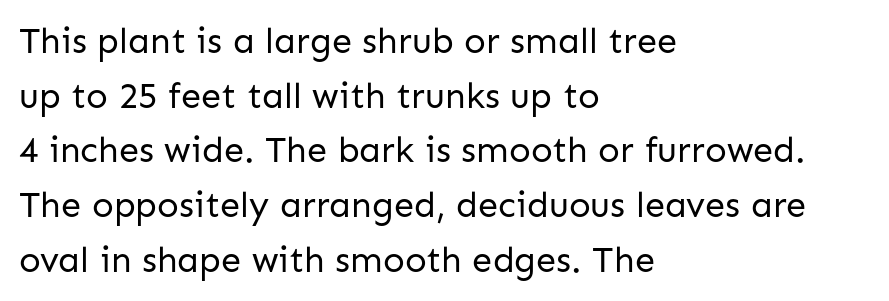
Q: Is the text bold? A: No.
Q: Is the text italic (slanted)? A: No, it is upright.
Q: Is the typeface a serif or a sans-serif typeface? A: Sans-serif.
Q: Is the text underlined? A: No.
Q: How is the paragraph aligned? A: Left-aligned.
Q: Is the spacing between letters normal or unusually wide? A: Normal.
Q: Is the spacing between lines tight, normal or loose? A: Normal.
Q: Width (condensed, normal, or wide)? A: Normal.
Q: Stroke contrast? A: Low.
Q: x-height? A: Medium.
Q: Monospaced? A: No.
